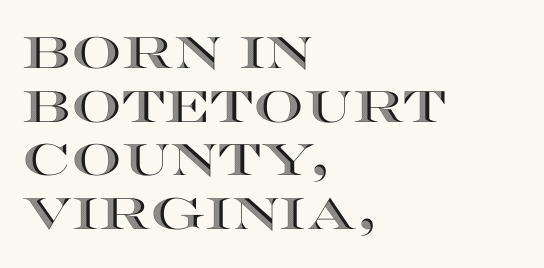
Which margin do the lines hug? The left one — the right edge is uneven. Varying glyph widths throughout — classic text-font behaviour. Do the letters lean? They stand straight. This rendering features lettering with no underline.
